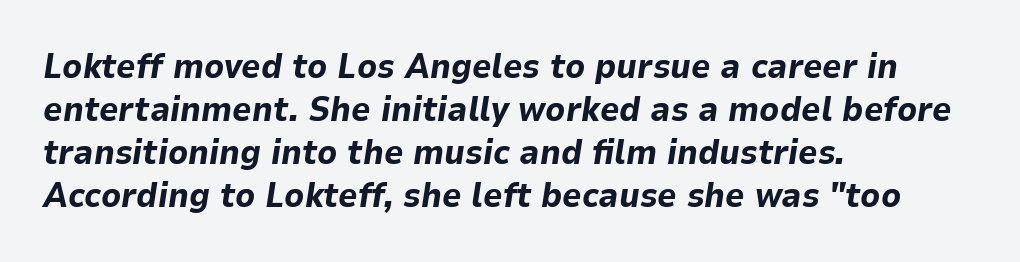
Summary of vertical rhythm: regular, with standard interline spacing. Horizontal alignment here is leftward, the default for most running prose. Words appear dense and cohesive because spacing is normal. The space beneath each line is pristine and unruled. Italic? Definitely — the glyphs are oblique. Think of a printed novel: that variable character pitch is what you see here.
